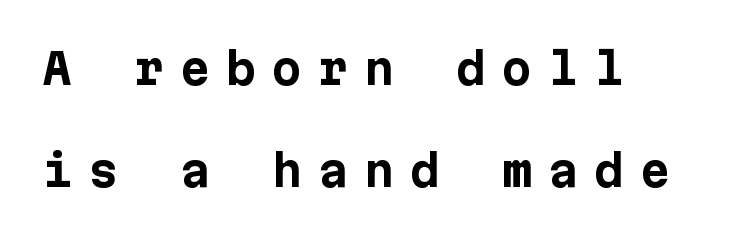
Q: Is the text bold? A: Yes.
Q: Is the text italic (slanted)? A: No, it is upright.
Q: Is the typeface a serif or a sans-serif typeface? A: Sans-serif.
Q: Is the text underlined? A: No.
Q: How is the paragraph aligned? A: Left-aligned.
Q: Is the spacing between letters normal or unusually wide? A: Unusually wide.
Q: Is the spacing between lines tight, normal or loose? A: Loose.
Q: Width (condensed, normal, or wide)? A: Normal.
Q: Stroke contrast? A: Low.
Q: x-height? A: Medium.
